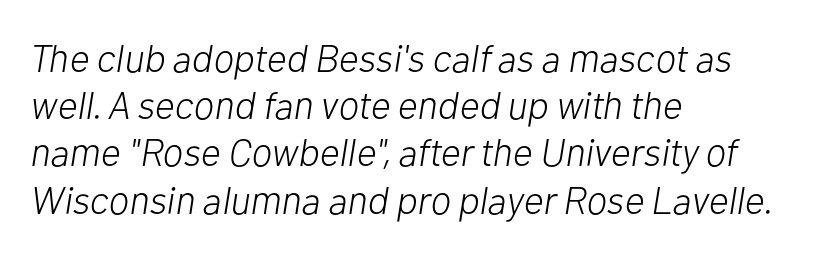
Q: Is the text bold? A: No.
Q: Is the text italic (slanted)? A: Yes, it leans right by about 10 degrees.
Q: Is the text underlined? A: No.
Q: How is the paragraph aligned? A: Left-aligned.
Q: Is the spacing between letters normal or unusually wide? A: Normal.
Q: Width (condensed, normal, or wide)? A: Normal.
Q: Stroke contrast? A: Low.
Q: x-height? A: Medium.
Q: Monospaced? A: No.
